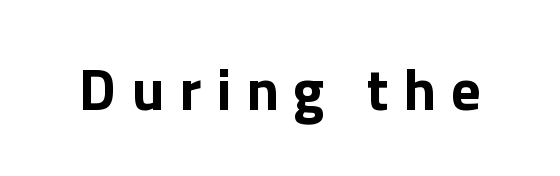
The image shows 59 px bold sans-serif type, upright; set unusually wide letter spacing (+0.25 em), not underlined; a medium x-height.
